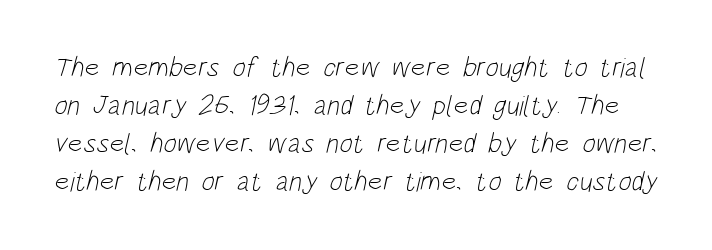
Q: Is the text bold? A: No.
Q: Is the typeface a serif or a sans-serif typeface? A: Sans-serif.
Q: Is the text underlined? A: No.
Q: Is the spacing between letters normal or unusually wide? A: Normal.
Q: Is the spacing between lines tight, normal or loose? A: Normal.
Q: Width (condensed, normal, or wide)? A: Condensed.
Q: Stroke contrast? A: Low.
Q: x-height? A: Large.
Q: Monospaced? A: No.
